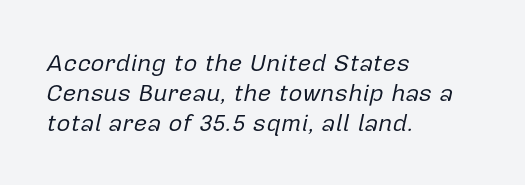
The image shows 24 px text type, italic (leaning right); set left-aligned, normal line spacing (1.25x), normal letter spacing, not underlined.
